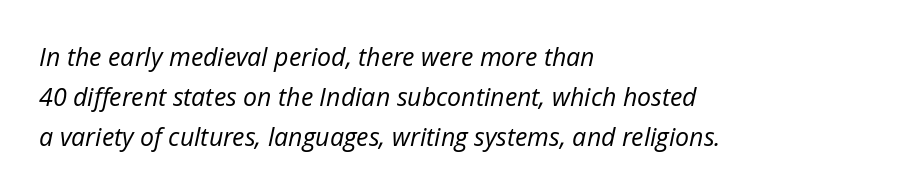
The image shows 25 px text type, italic (leaning right); set left-aligned, normal line spacing (1.6x), normal letter spacing, not underlined.
